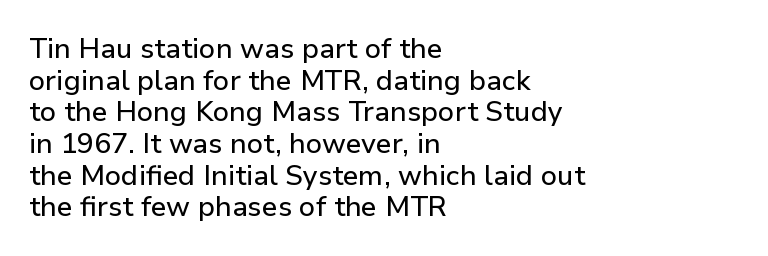
Q: Is the text italic (slanted)? A: No, it is upright.
Q: Is the typeface a serif or a sans-serif typeface? A: Sans-serif.
Q: Is the text underlined? A: No.
Q: How is the paragraph aligned? A: Left-aligned.
Q: Is the spacing between letters normal or unusually wide? A: Normal.
Q: Is the spacing between lines tight, normal or loose? A: Tight.
Q: Width (condensed, normal, or wide)? A: Normal.
Q: Stroke contrast? A: Low.
Q: x-height? A: Medium.
Q: Monospaced? A: No.
